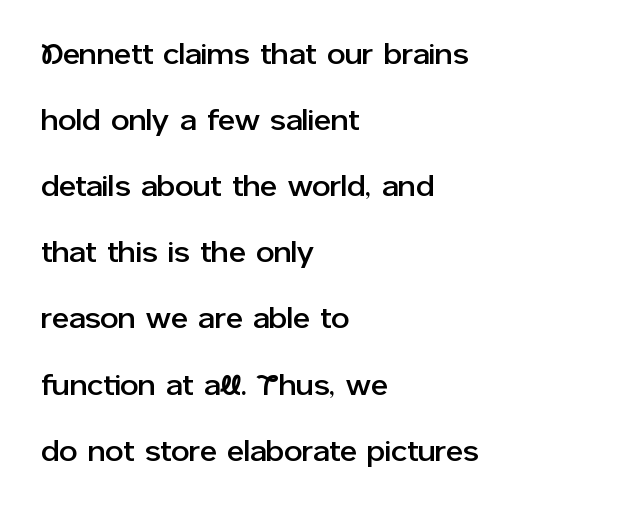
Q: Is the text italic (slanted)? A: No, it is upright.
Q: Is the typeface a serif or a sans-serif typeface? A: Sans-serif.
Q: Is the text underlined? A: No.
Q: How is the paragraph aligned? A: Left-aligned.
Q: Is the spacing between letters normal or unusually wide? A: Normal.
Q: Is the spacing between lines tight, normal or loose? A: Loose.
Q: Width (condensed, normal, or wide)? A: Normal.
Q: Stroke contrast? A: Low.
Q: x-height? A: Medium.
Q: Monospaced? A: No.
